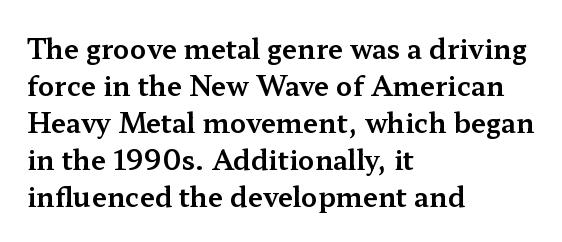
A typesetter would call this zero additional tracking. Notice how descenders clear the ascenders below comfortably — that's standard leading. Ordinary non-slanted type is in use. Letters rest on an invisible, unmarked baseline.
